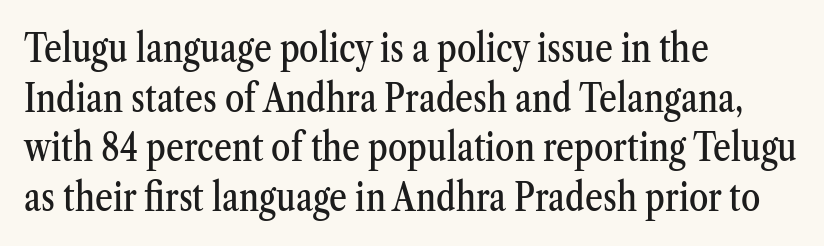
Typographically, this falls in the serif category. The lettering holds an erect, upright posture throughout. Horizontally, the lines are justified to the leading edge only. A typesetter would call this proportional, since set widths differ per character. The specimen omits any rule beneath the text block's lines. Rows of type keep a routine distance in the vertical direction.
